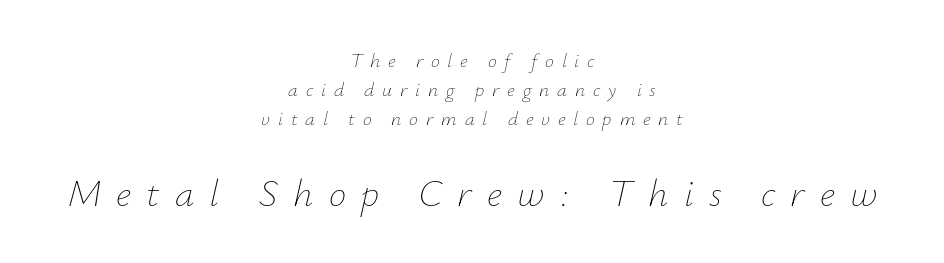
This rendering uses center alignment, leaving both contours irregular but symmetric. Think of a printed novel: that variable character pitch is what you see here. Honestly, the letter spacing is so wide it's the main thing you notice. Nobody drew a line under any word here. The letters are slanted; this is an italic face. Weight: regular or lighter.
